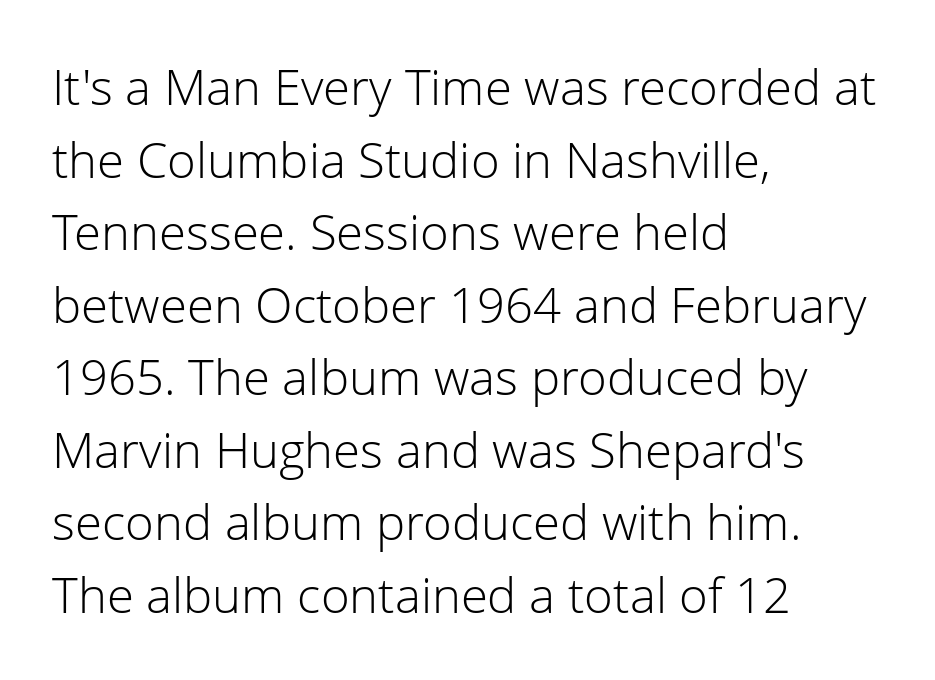
The image shows 49 px light sans-serif type, upright; set left-aligned, normal line spacing (1.48x), normal letter spacing, not underlined; low stroke contrast and a medium x-height.
